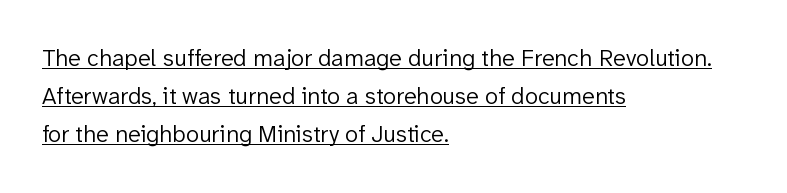
The image shows 24 px text type, upright; set left-aligned, normal line spacing (1.59x), normal letter spacing, underlined.
